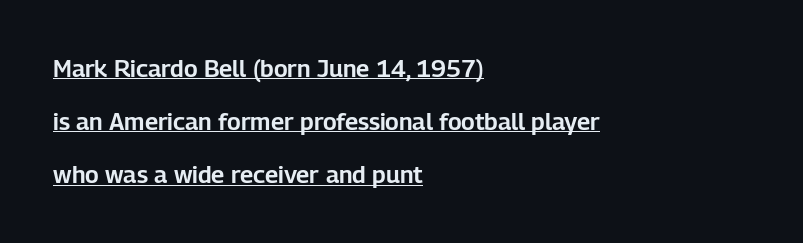
Q: Is the text italic (slanted)? A: No, it is upright.
Q: Is the text underlined? A: Yes.
Q: How is the paragraph aligned? A: Left-aligned.
Q: Is the spacing between letters normal or unusually wide? A: Normal.
Q: Is the spacing between lines tight, normal or loose? A: Loose.
